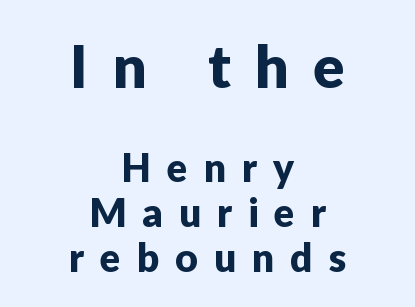
The image shows 59 px sans-serif type, upright; set centered, line spacing 1.16x, unusually wide letter spacing (+0.41 em), not underlined; the first (top) block is 1.51x larger; low stroke contrast and a medium x-height.
